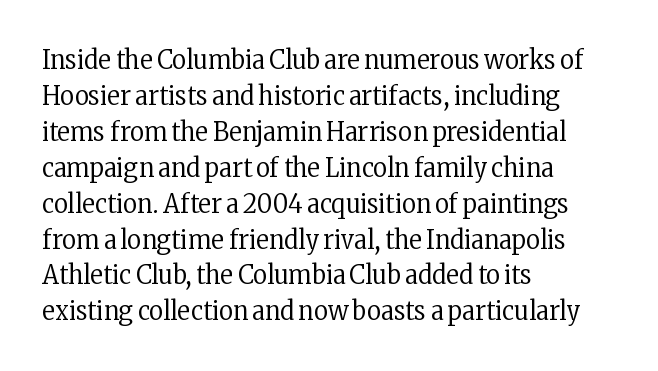
{"italic": "no", "bold": "no", "underline": "no", "align": "left", "line_spacing": "normal", "line_spacing_ratio": 1.33, "letter_spacing": "normal", "letter_spacing_em": 0.0, "glyph_px": 27}
